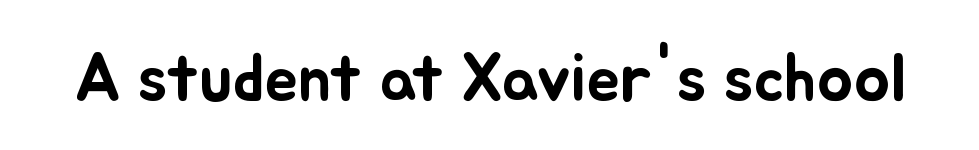
The image shows 67 px text type, upright; set normal letter spacing, not underlined; low stroke contrast and a small x-height.
